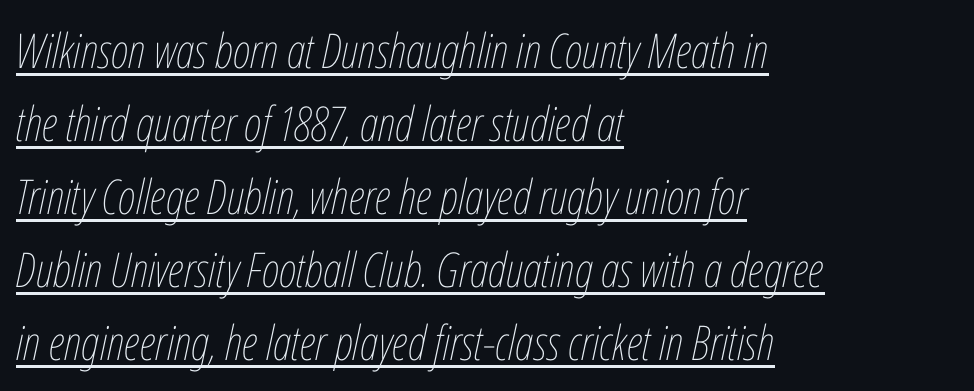
Q: Is the text bold? A: No.
Q: Is the text italic (slanted)? A: Yes, it leans right by about 12 degrees.
Q: Is the text underlined? A: Yes.
Q: How is the paragraph aligned? A: Left-aligned.
Q: Is the spacing between letters normal or unusually wide? A: Normal.
Q: Is the spacing between lines tight, normal or loose? A: Normal.
Q: Width (condensed, normal, or wide)? A: Condensed.
Q: Stroke contrast? A: Low.
Q: x-height? A: Medium.
Q: Monospaced? A: No.
